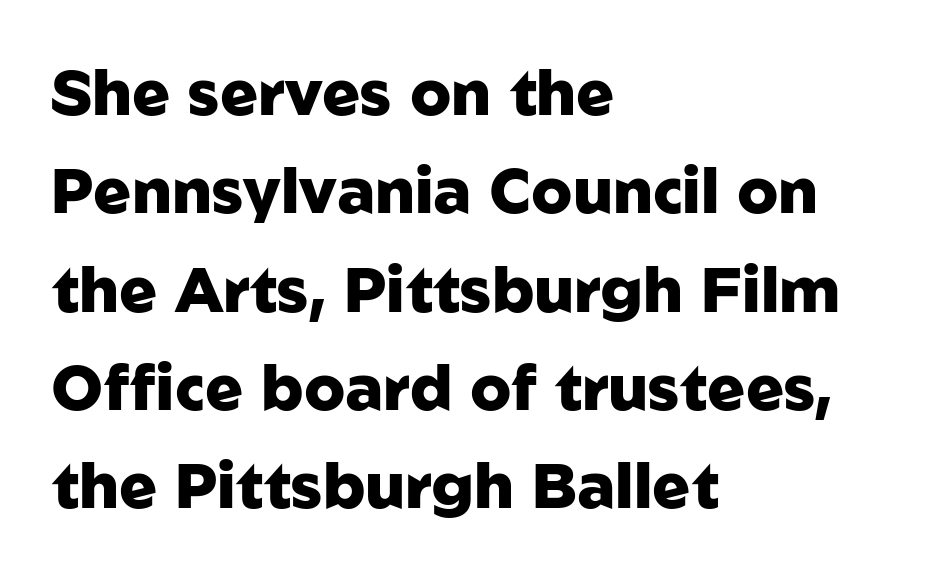
Q: Is the text bold? A: Yes.
Q: Is the text italic (slanted)? A: No, it is upright.
Q: Is the typeface a serif or a sans-serif typeface? A: Sans-serif.
Q: Is the text underlined? A: No.
Q: How is the paragraph aligned? A: Left-aligned.
Q: Is the spacing between letters normal or unusually wide? A: Normal.
Q: Is the spacing between lines tight, normal or loose? A: Normal.
Q: Width (condensed, normal, or wide)? A: Normal.
Q: Stroke contrast? A: Low.
Q: x-height? A: Medium.
Q: Monospaced? A: No.
